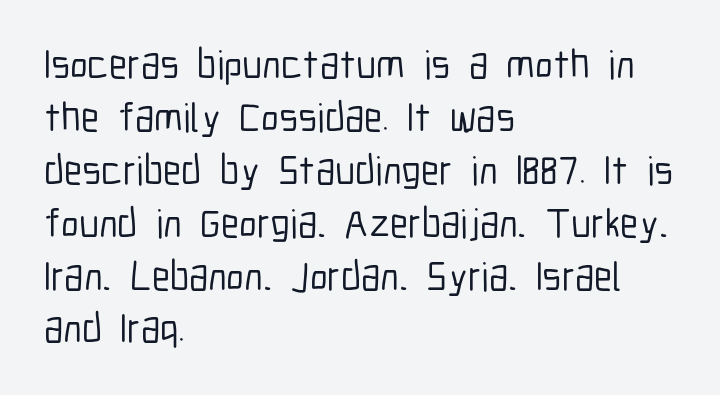
Q: Is the text italic (slanted)? A: No, it is upright.
Q: Is the typeface a serif or a sans-serif typeface? A: Sans-serif.
Q: Is the text underlined? A: No.
Q: How is the paragraph aligned? A: Left-aligned.
Q: Is the spacing between letters normal or unusually wide? A: Normal.
Q: Is the spacing between lines tight, normal or loose? A: Normal.
Q: Width (condensed, normal, or wide)? A: Condensed.
Q: Stroke contrast? A: Low.
Q: x-height? A: Medium.
Q: Monospaced? A: No.
